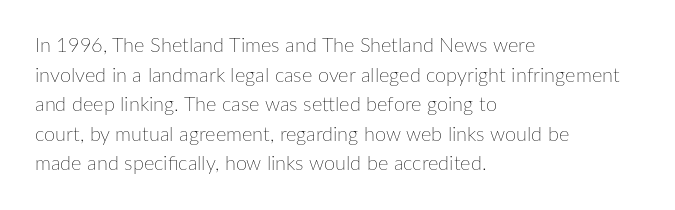
The image shows 20 px text type, upright; set left-aligned, normal line spacing (1.48x), normal letter spacing, not underlined.
